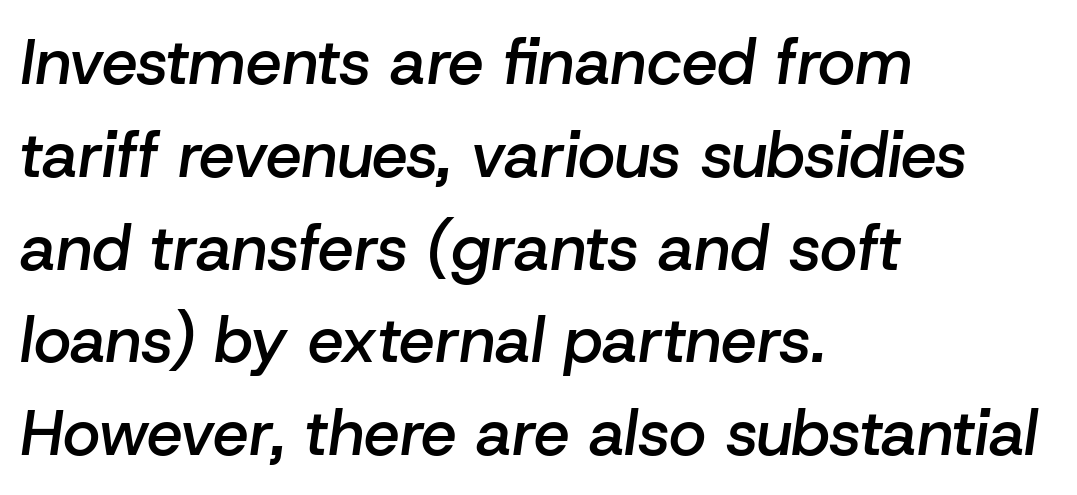
Q: Is the text bold? A: Semi-bold.
Q: Is the text italic (slanted)? A: Yes, it leans right by about 8 degrees.
Q: Is the text underlined? A: No.
Q: How is the paragraph aligned? A: Left-aligned.
Q: Is the spacing between letters normal or unusually wide? A: Normal.
Q: Is the spacing between lines tight, normal or loose? A: Normal.
Q: Width (condensed, normal, or wide)? A: Normal.
Q: Stroke contrast? A: Low.
Q: x-height? A: Medium.
Q: Monospaced? A: No.
